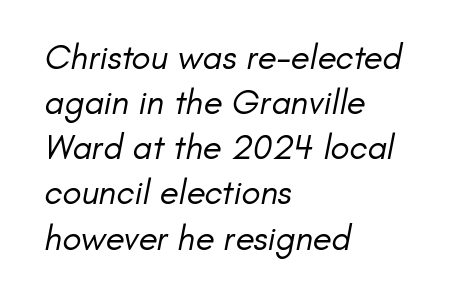
{"serif": "no", "bold": "no", "weight": "regular", "width": "normal", "stroke_contrast": "low", "x_height": "small", "monospaced": "no", "underline": "no", "align": "left", "line_spacing": "normal", "line_spacing_ratio": 1.29, "letter_spacing": "normal", "letter_spacing_em": 0.0, "glyph_px": 35}
